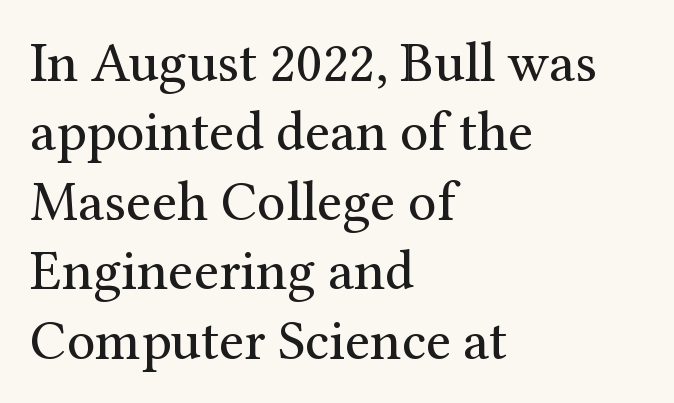
Tracking here is standard; glyphs follow each other at the usual distance. Compared with a centered layout, this one pins lines to the left instead. These lines are rendered in a variable-pitch font. If you drew a line through each stem, it would be perfectly vertical.
